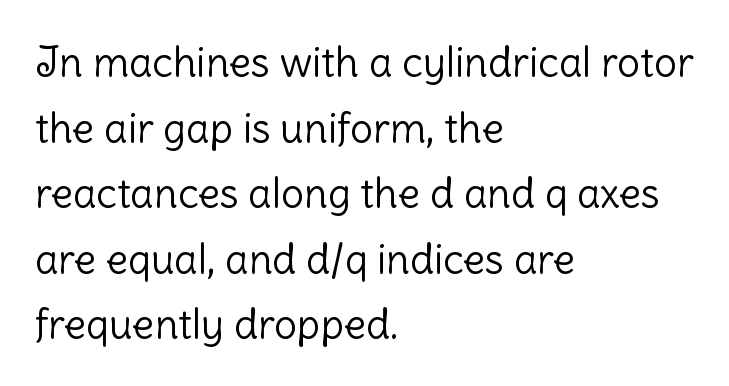
The image shows 41 px light sans-serif type, upright; set left-aligned, normal line spacing (1.6x), normal letter spacing, not underlined; low stroke contrast and a medium x-height.
